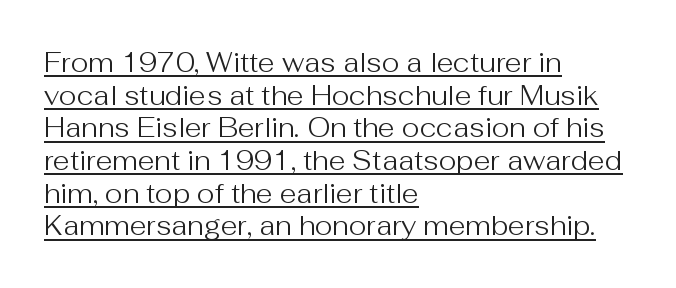
{"italic": "no", "bold": "no", "underline": "yes", "align": "left", "line_spacing_ratio": 1.21, "letter_spacing": "normal", "letter_spacing_em": 0.0, "glyph_px": 27}
